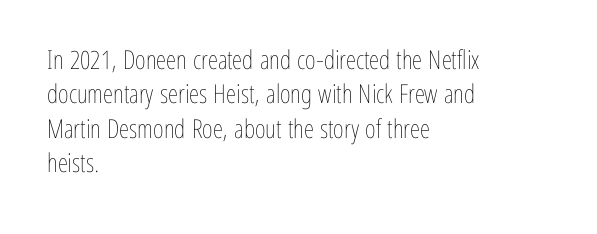
Q: Is the text bold? A: No.
Q: Is the text italic (slanted)? A: No, it is upright.
Q: Is the text underlined? A: No.
Q: How is the paragraph aligned? A: Left-aligned.
Q: Is the spacing between letters normal or unusually wide? A: Normal.
Q: Is the spacing between lines tight, normal or loose? A: Normal.
